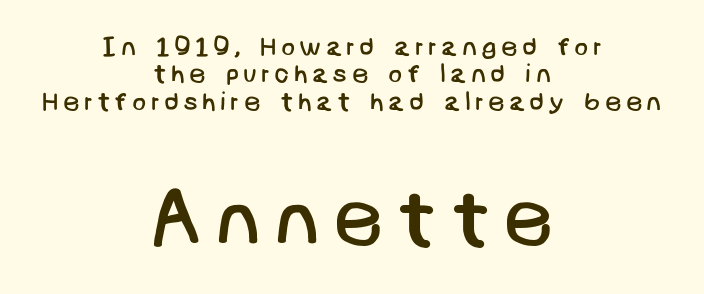
{"serif": "no", "bold": "no", "weight": "regular", "width": "normal", "stroke_contrast": "low", "x_height": "large", "underline": "no", "align": "center", "line_spacing": "tight", "line_spacing_ratio": 1.05, "larger_block": "second", "size_ratio": 3.04, "glyph_px": 79}
